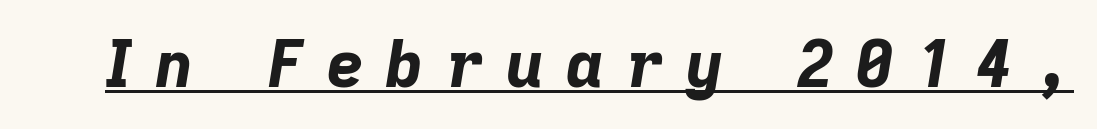
Q: Is the text bold? A: Yes.
Q: Is the text italic (slanted)? A: Yes, it leans right by about 9 degrees.
Q: Is the text underlined? A: Yes.
Q: Is the spacing between letters normal or unusually wide? A: Unusually wide.
Q: Width (condensed, normal, or wide)? A: Normal.
Q: Stroke contrast? A: Low.
Q: x-height? A: Medium.
Q: Monospaced? A: No.
